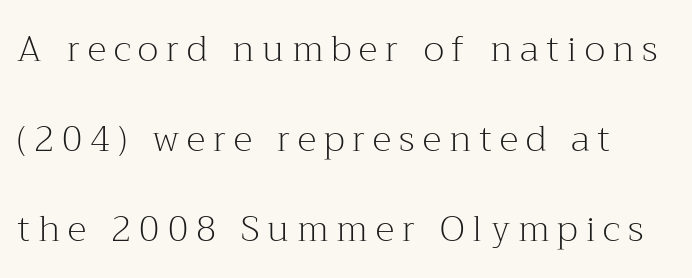
{"serif": "yes", "italic": "no", "bold": "no", "weight": "light", "width": "normal", "stroke_contrast": "medium", "x_height": "medium", "monospaced": "no", "underline": "no", "line_spacing": "loose", "line_spacing_ratio": 2.5, "letter_spacing": "wide", "letter_spacing_em": 0.22, "glyph_px": 36}
